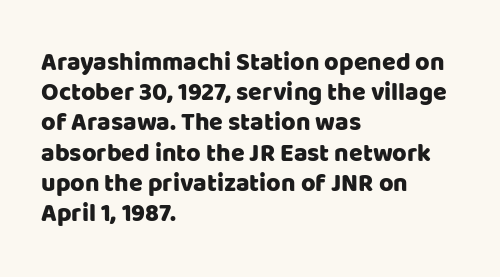
Standard letterfit; no display-style spreading of the glyphs. A typesetter would mark this as roman, not italic. Does the copy run flush right? No — it runs flush left. Words float on clear page, feet unadorned.
